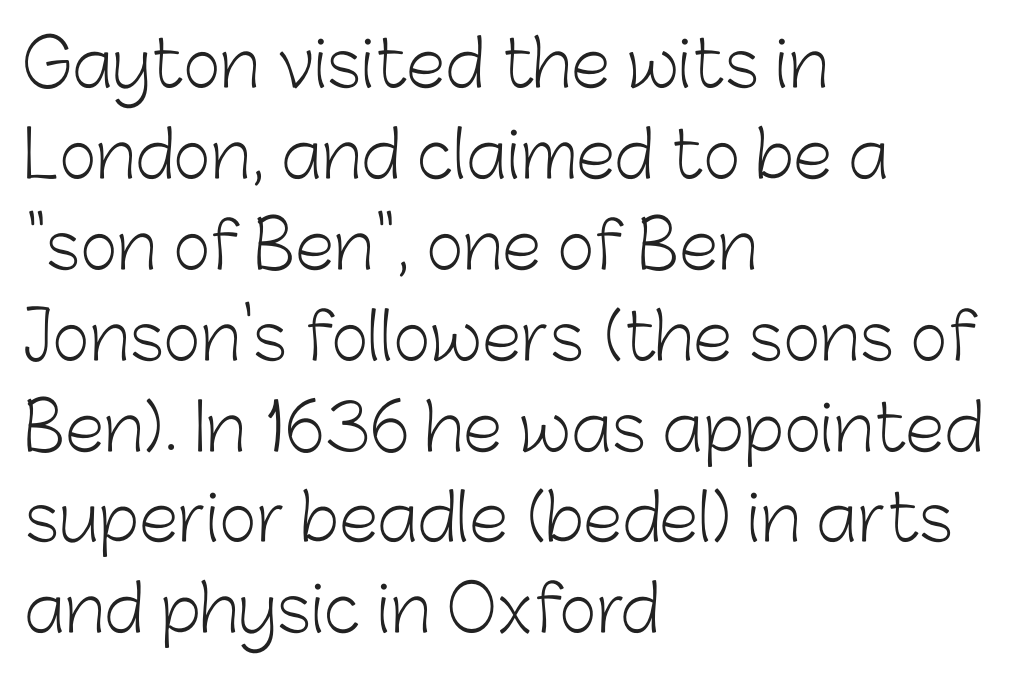
Q: Is the text bold? A: No.
Q: Is the text italic (slanted)? A: No, it is upright.
Q: Is the typeface a serif or a sans-serif typeface? A: Sans-serif.
Q: Is the text underlined? A: No.
Q: How is the paragraph aligned? A: Left-aligned.
Q: Is the spacing between letters normal or unusually wide? A: Normal.
Q: Is the spacing between lines tight, normal or loose? A: Normal.
Q: Width (condensed, normal, or wide)? A: Normal.
Q: Stroke contrast? A: Low.
Q: x-height? A: Medium.
Q: Monospaced? A: No.
